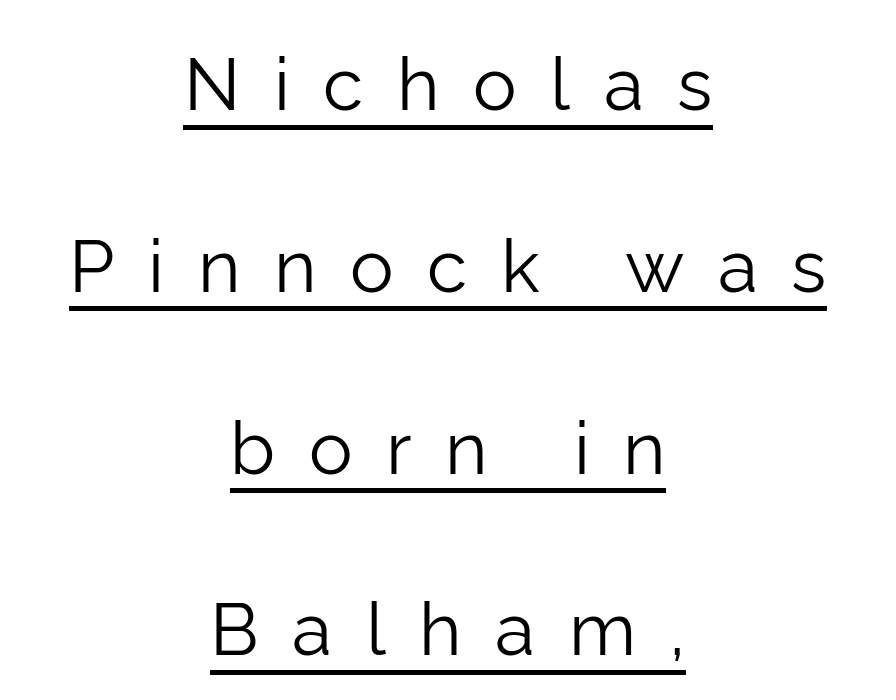
Q: Is the text bold? A: No.
Q: Is the text italic (slanted)? A: No, it is upright.
Q: Is the typeface a serif or a sans-serif typeface? A: Sans-serif.
Q: Is the text underlined? A: Yes.
Q: How is the paragraph aligned? A: Centered.
Q: Is the spacing between letters normal or unusually wide? A: Unusually wide.
Q: Is the spacing between lines tight, normal or loose? A: Loose.
Q: Width (condensed, normal, or wide)? A: Normal.
Q: Stroke contrast? A: Low.
Q: x-height? A: Medium.
Q: Monospaced? A: No.
